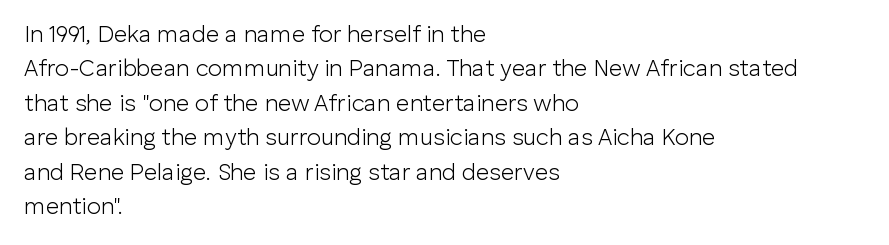
The image shows 23 px text type, upright; set left-aligned, normal line spacing (1.5x), normal letter spacing, not underlined.
